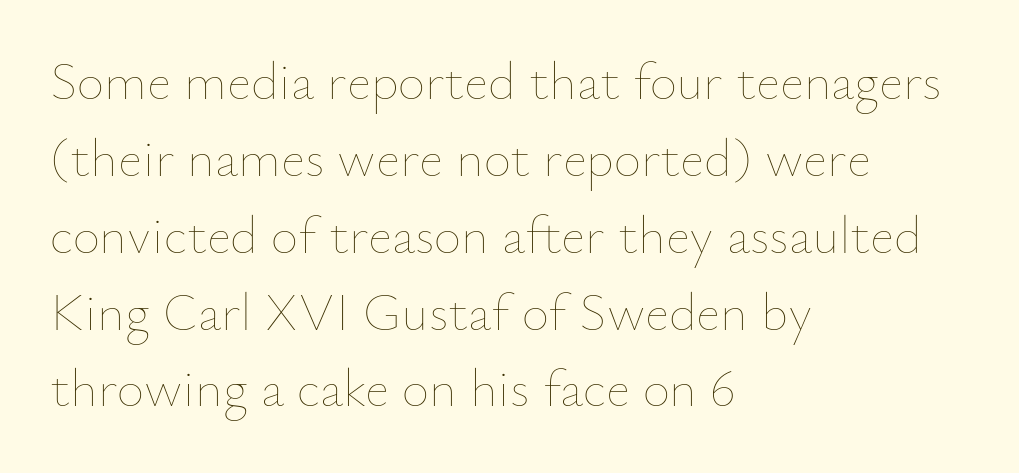
The image shows 53 px thin type, upright; set left-aligned, normal line spacing (1.45x), normal letter spacing, not underlined; low stroke contrast and a small x-height.
